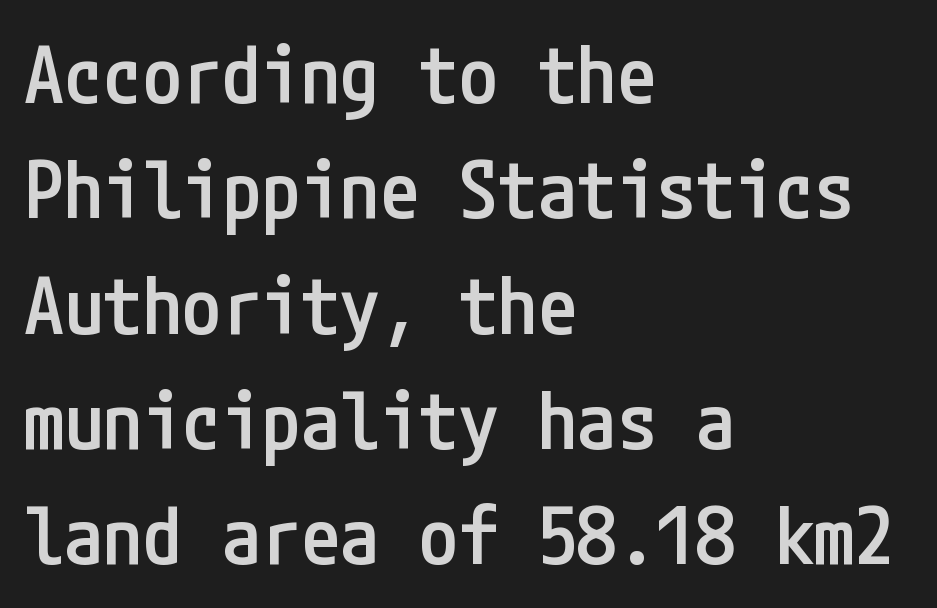
The image shows 79 px semibold, condensed sans-serif type, upright; set left-aligned, normal line spacing (1.46x), normal letter spacing, not underlined; low stroke contrast and a medium x-height.
